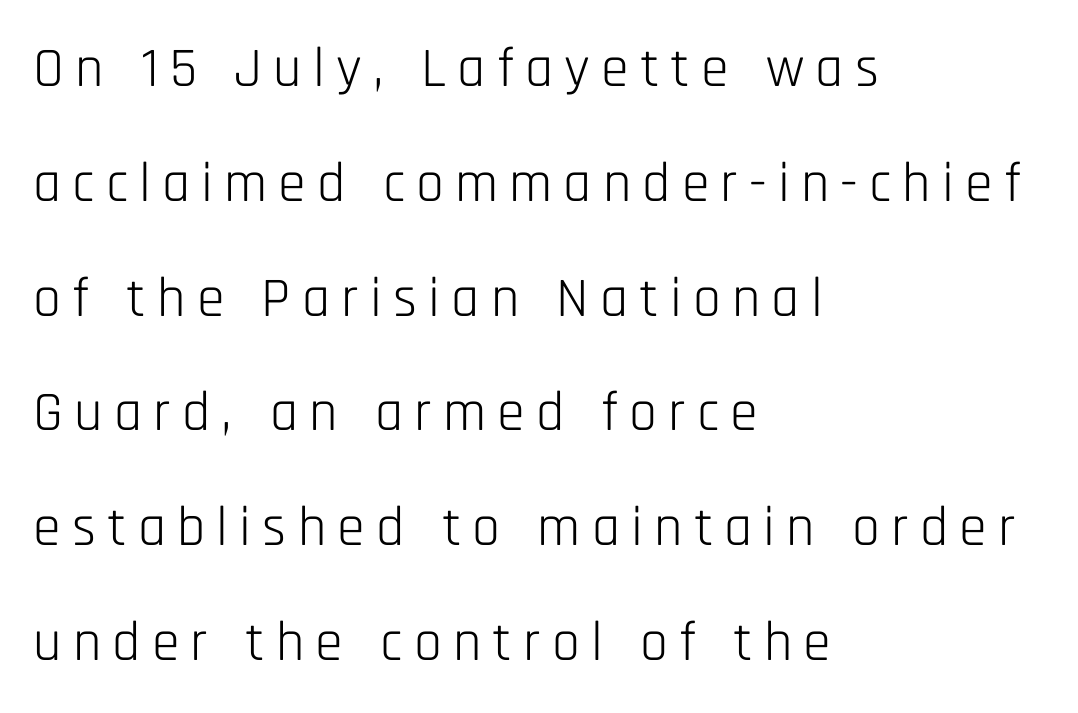
Nope, no serifs anywhere on these letters. The weight tops out at a normal text grade. Italic: no, the glyphs are upright roman. Check the space under the baseline: it is left empty.
